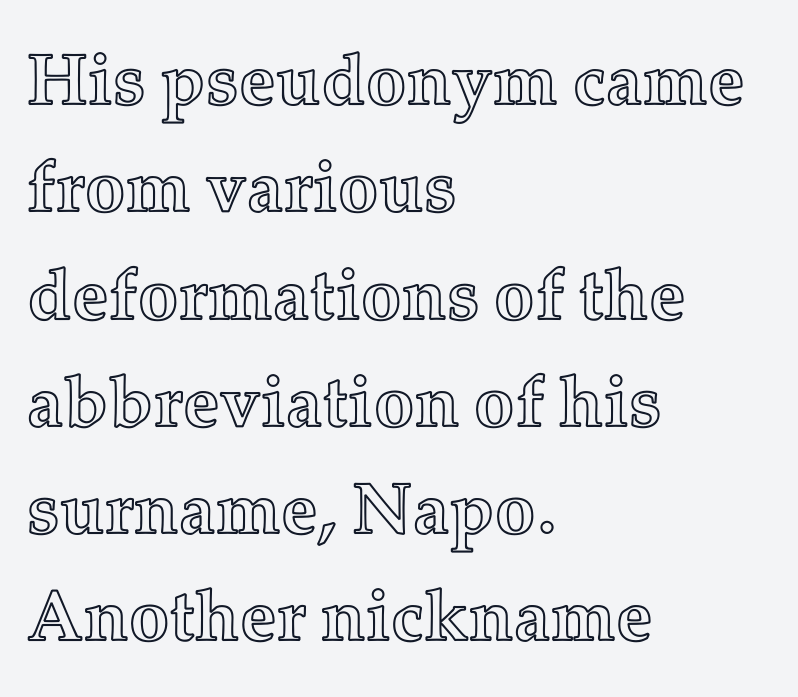
Quick note: interline space is typical. Think of a printed novel: that variable character pitch is what you see here. Words float on clear page, feet unadorned. Casual observation: everything's shoved over to the left. The type is set solid horizontally, with unmodified tracking.
